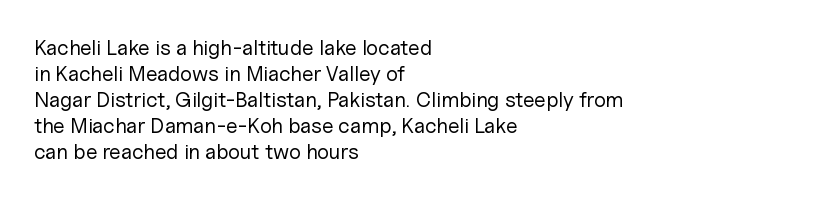
The image shows 21 px text type, upright; set left-aligned, line spacing 1.24x, normal letter spacing, not underlined.
